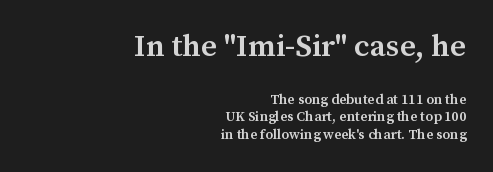
Q: Is the text bold? A: Semi-bold.
Q: Is the text italic (slanted)? A: No, it is upright.
Q: Is the typeface a serif or a sans-serif typeface? A: Serif.
Q: Is the text underlined? A: No.
Q: How is the paragraph aligned? A: Right-aligned.
Q: Is the spacing between letters normal or unusually wide? A: Normal.
Q: Is the spacing between lines tight, normal or loose? A: Normal.
Q: Which block of text is set in a larger size, the first (top) or the second (bottom)? A: The first (top) one.
Q: Width (condensed, normal, or wide)? A: Normal.
Q: Stroke contrast? A: Medium.
Q: x-height? A: Medium.
Q: Monospaced? A: No.
